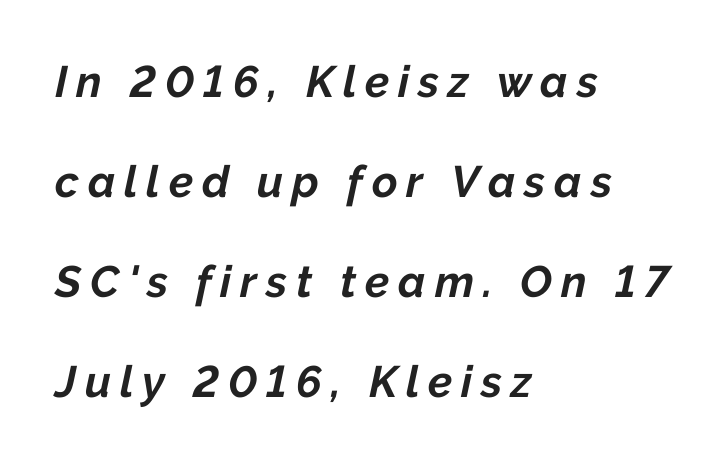
The image shows 44 px bold type, italic (leaning right); set left-aligned, loose line spacing (2.27x), unusually wide letter spacing (+0.2 em), not underlined; low stroke contrast and a medium x-height.
